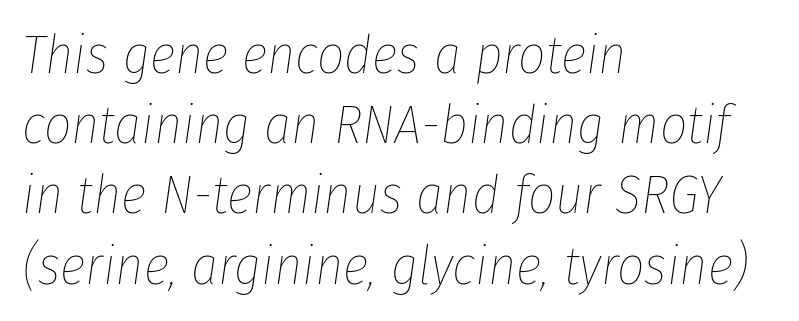
The image shows 54 px thin, condensed type, italic (leaning right); set left-aligned, normal line spacing (1.3x), normal letter spacing, not underlined; low stroke contrast and a medium x-height.
